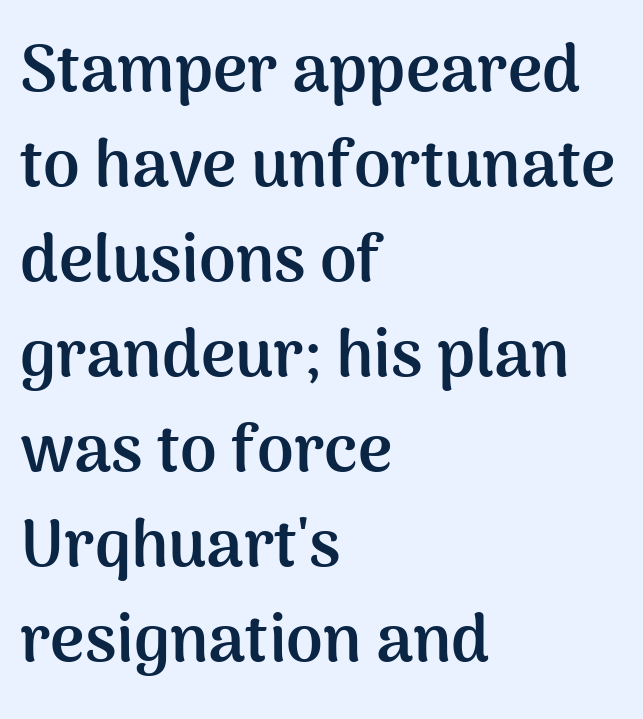
Q: Is the text bold? A: Yes.
Q: Is the text italic (slanted)? A: No, it is upright.
Q: Is the typeface a serif or a sans-serif typeface? A: Sans-serif.
Q: Is the text underlined? A: No.
Q: How is the paragraph aligned? A: Left-aligned.
Q: Is the spacing between letters normal or unusually wide? A: Normal.
Q: Is the spacing between lines tight, normal or loose? A: Normal.
Q: Width (condensed, normal, or wide)? A: Normal.
Q: Stroke contrast? A: Medium.
Q: x-height? A: Medium.
Q: Monospaced? A: No.
